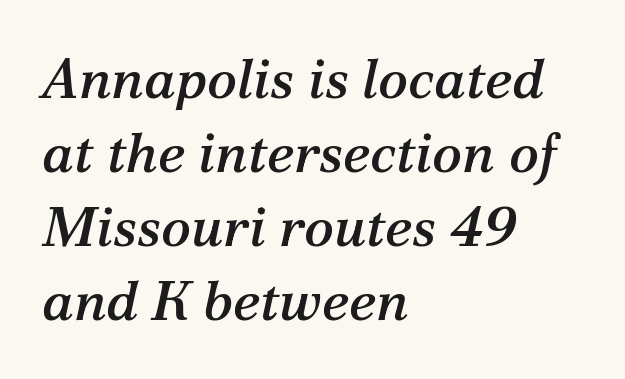
{"serif": "yes", "italic": "yes", "lean": "right", "slant_degrees": 12, "width": "normal", "stroke_contrast": "medium", "x_height": "medium", "monospaced": "no", "underline": "no", "align": "left", "line_spacing": "normal", "line_spacing_ratio": 1.32, "letter_spacing": "normal", "letter_spacing_em": 0.0, "glyph_px": 56}
